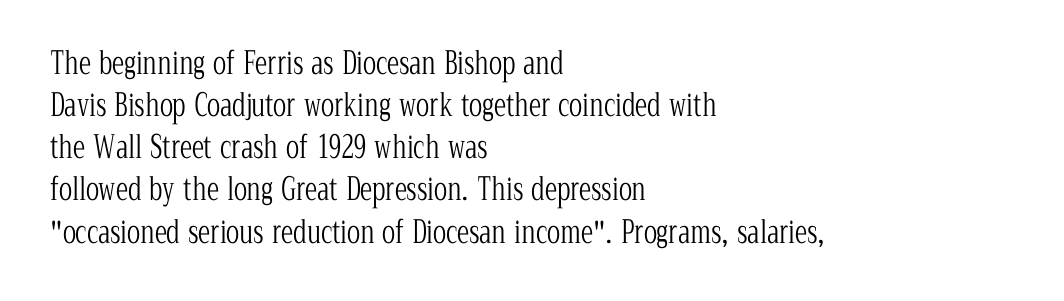
Q: Is the text bold? A: No.
Q: Is the text italic (slanted)? A: No, it is upright.
Q: Is the typeface a serif or a sans-serif typeface? A: Serif.
Q: Is the text underlined? A: No.
Q: How is the paragraph aligned? A: Left-aligned.
Q: Is the spacing between letters normal or unusually wide? A: Normal.
Q: Is the spacing between lines tight, normal or loose? A: Normal.
Q: Width (condensed, normal, or wide)? A: Condensed.
Q: Stroke contrast? A: Low.
Q: x-height? A: Medium.
Q: Monospaced? A: No.
